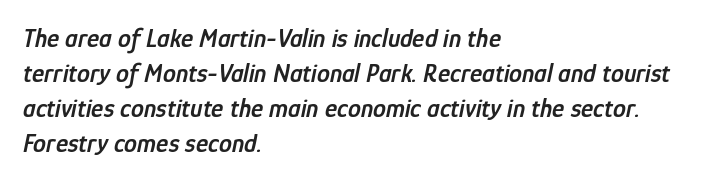
The image shows 26 px text type, italic (leaning right); set left-aligned, normal line spacing (1.35x), normal letter spacing, not underlined.
